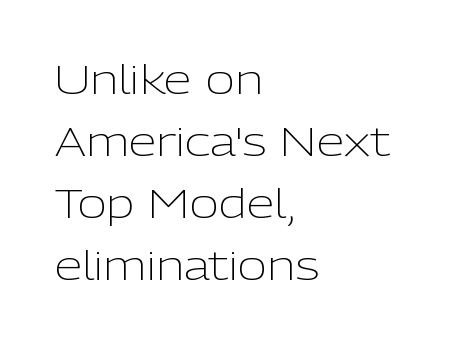
{"serif": "no", "italic": "no", "bold": "no", "weight": "light", "width": "normal", "stroke_contrast": "low", "x_height": "medium", "monospaced": "no", "underline": "no", "align": "left", "line_spacing": "normal", "line_spacing_ratio": 1.55, "letter_spacing": "normal", "letter_spacing_em": 0.0, "glyph_px": 40}
